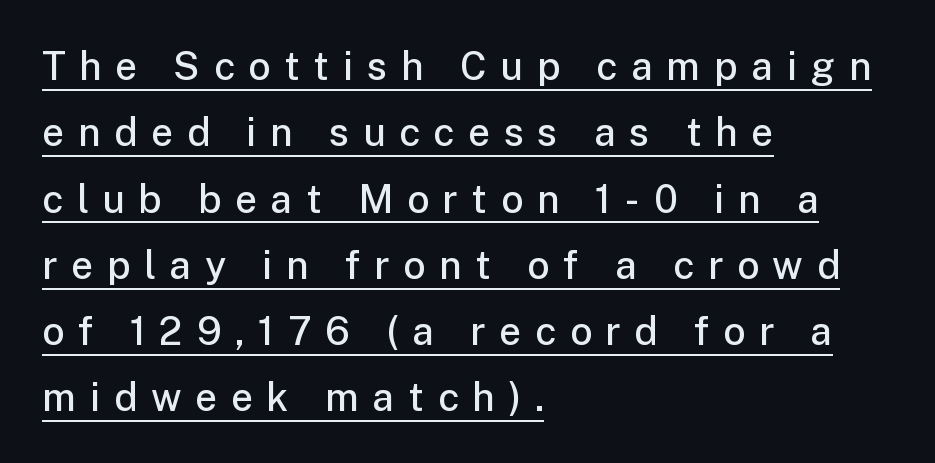
Each letter keeps its own natural width here, so spacing adapts to shape. The compositor pushed each line to the left boundary. Is there an underline? Yes — a line sits under the letters. Is this a sans? Yes — the strokes have no serifs. Does the leading feel generous? No, just average.
